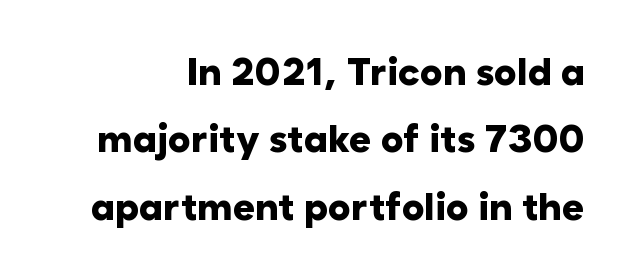
The image shows 38 px heavy sans-serif type, upright; set right-aligned, line spacing 1.77x, normal letter spacing, not underlined; low stroke contrast and a medium x-height.
